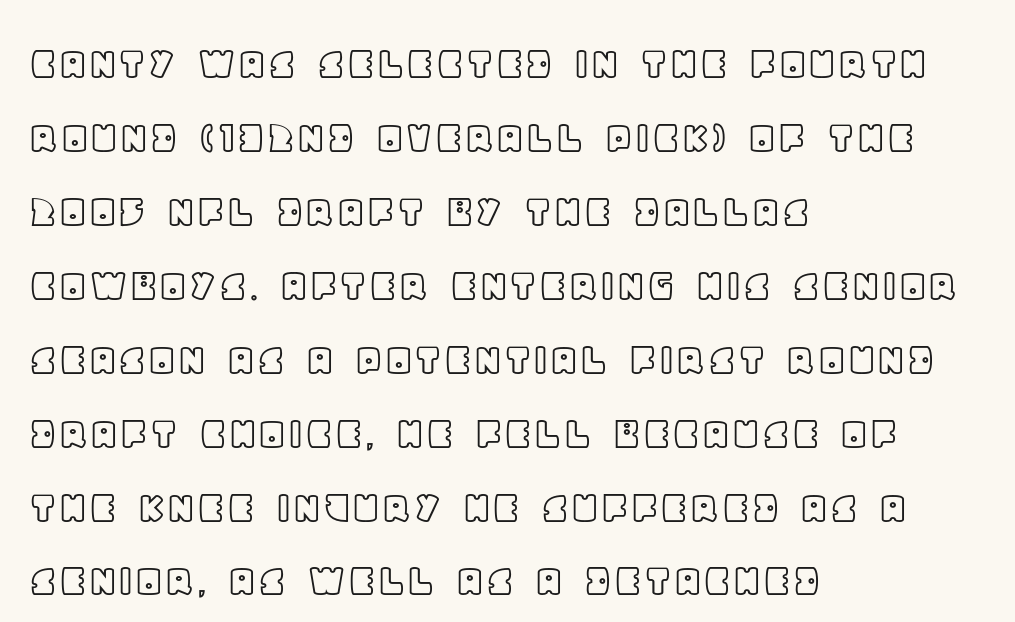
Q: Is the text italic (slanted)? A: No, it is upright.
Q: Is the text underlined? A: No.
Q: How is the paragraph aligned? A: Left-aligned.
Q: Is the spacing between letters normal or unusually wide? A: Normal.
Q: Is the spacing between lines tight, normal or loose? A: Normal.
Q: Width (condensed, normal, or wide)? A: Normal.
Q: x-height? A: Large.
Q: Monospaced? A: No.
